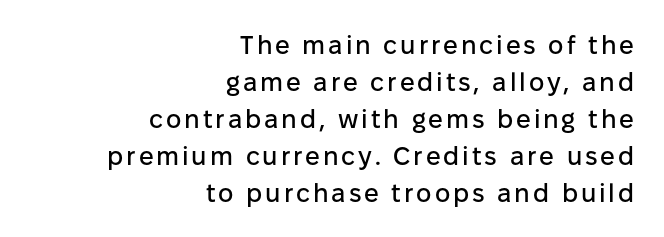
The image shows 26 px text type, upright; set right-aligned, normal line spacing (1.42x), not underlined.
